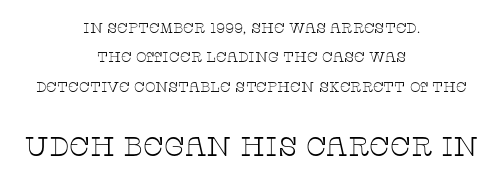
Q: Is the text bold? A: No.
Q: Is the text italic (slanted)? A: No, it is upright.
Q: Is the text underlined? A: No.
Q: How is the paragraph aligned? A: Centered.
Q: Is the spacing between letters normal or unusually wide? A: Normal.
Q: Is the spacing between lines tight, normal or loose? A: Loose.
Q: Which block of text is set in a larger size, the first (top) or the second (bottom)? A: The second (bottom) one.
